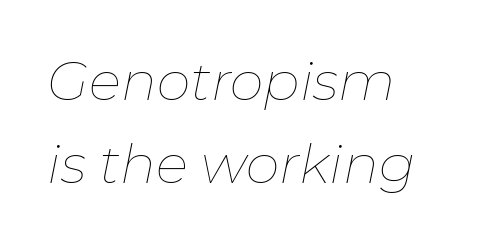
{"italic": "yes", "lean": "right", "slant_degrees": 11, "bold": "no", "weight": "thin", "width": "normal", "stroke_contrast": "low", "x_height": "medium", "monospaced": "no", "underline": "no", "line_spacing": "normal", "line_spacing_ratio": 1.54, "letter_spacing": "normal", "letter_spacing_em": 0.0, "glyph_px": 54}
